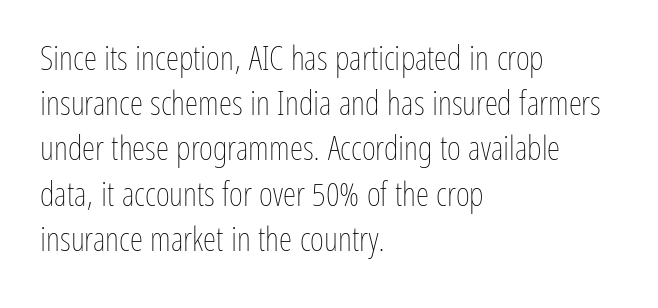
{"italic": "no", "bold": "no", "weight": "thin", "width": "condensed", "stroke_contrast": "low", "x_height": "medium", "monospaced": "no", "underline": "no", "align": "left", "line_spacing": "normal", "line_spacing_ratio": 1.33, "letter_spacing": "normal", "letter_spacing_em": 0.0, "glyph_px": 34}
